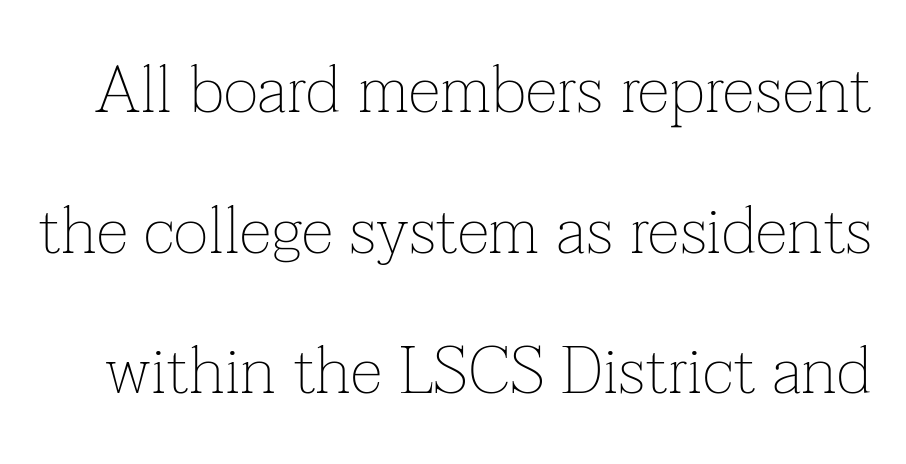
{"serif": "yes", "italic": "no", "bold": "no", "weight": "thin", "width": "normal", "stroke_contrast": "low", "x_height": "medium", "monospaced": "no", "underline": "no", "line_spacing": "loose", "line_spacing_ratio": 2.13, "letter_spacing": "normal", "letter_spacing_em": 0.0, "glyph_px": 66}
